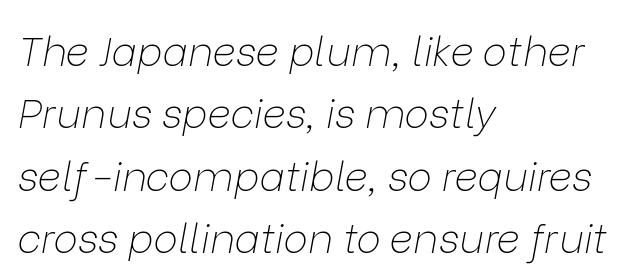
The image shows 41 px thin type, italic (leaning right); set left-aligned, normal line spacing (1.52x), normal letter spacing, not underlined; low stroke contrast and a medium x-height.
